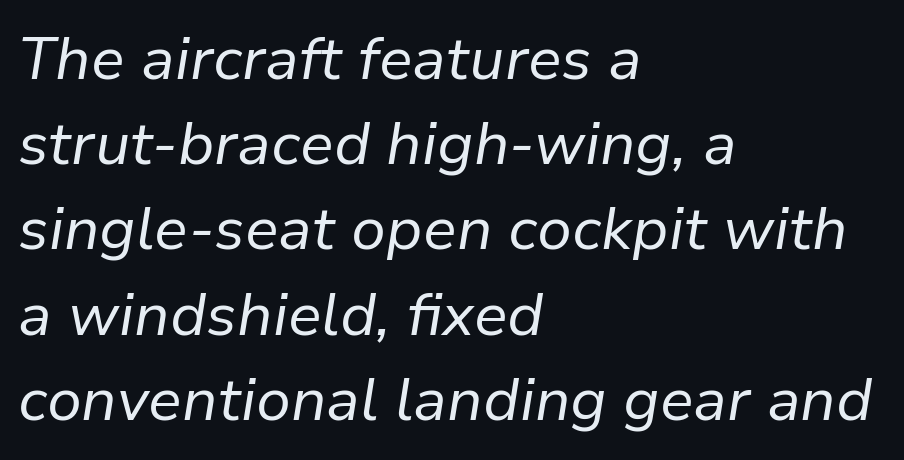
The image shows 60 px regular-weight type, italic (leaning right); set left-aligned, normal line spacing (1.42x), normal letter spacing, not underlined; low stroke contrast and a medium x-height.
